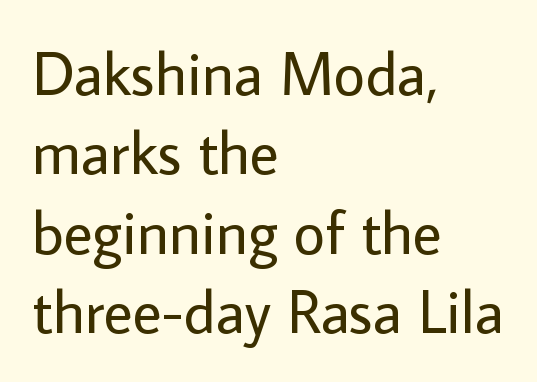
The image shows 61 px regular-weight sans-serif type, upright; set left-aligned, normal line spacing (1.3x), normal letter spacing, not underlined; low stroke contrast and a medium x-height.
